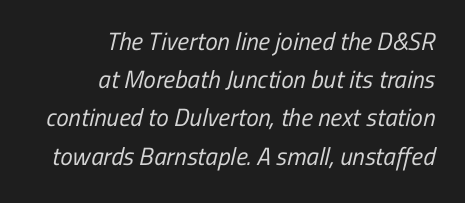
Q: Is the text bold? A: No.
Q: Is the text underlined? A: No.
Q: How is the paragraph aligned? A: Right-aligned.
Q: Is the spacing between letters normal or unusually wide? A: Normal.
Q: Is the spacing between lines tight, normal or loose? A: Normal.
